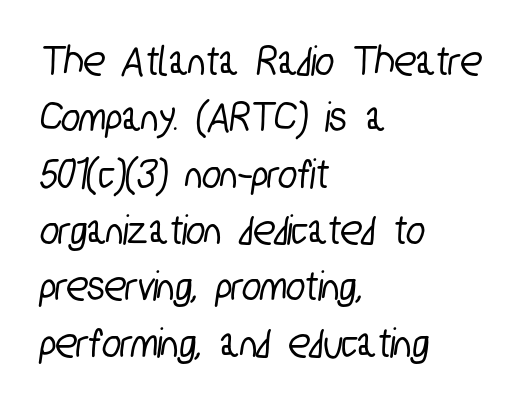
The image shows 44 px condensed sans-serif type; set left-aligned, normal line spacing (1.28x), normal letter spacing, not underlined; low stroke contrast and a medium x-height.
